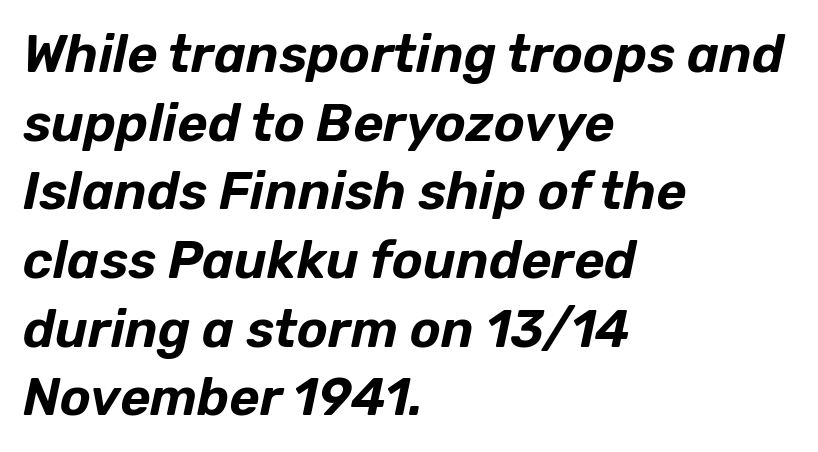
Q: Is the text italic (slanted)? A: Yes, it leans right by about 12 degrees.
Q: Is the text underlined? A: No.
Q: How is the paragraph aligned? A: Left-aligned.
Q: Is the spacing between letters normal or unusually wide? A: Normal.
Q: Is the spacing between lines tight, normal or loose? A: Normal.
Q: Width (condensed, normal, or wide)? A: Normal.
Q: Stroke contrast? A: Low.
Q: x-height? A: Medium.
Q: Monospaced? A: No.
